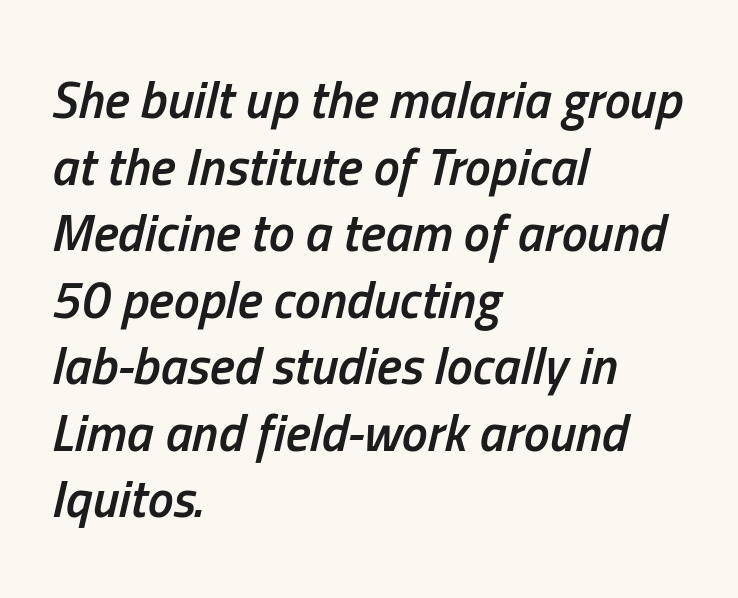
In terms of weight, the rendering is demibold, just under bold. The line texture is even and compact thanks to regular tracking. Check under the words: just untouched page. Spacing verdict: proportional, widths tailored to each character. A typesetter would call this leading conventional body-copy spacing.
